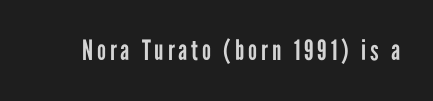
Letters have the restrained weight of plain body copy at most. Lines of text with bare space underneath. Serif or sans? Sans — the stroke terminals are bare. This sample uses an upright cut, with every glyph sitting square on the baseline. Character widths vary here, with narrow letters taking less room than wide ones.
